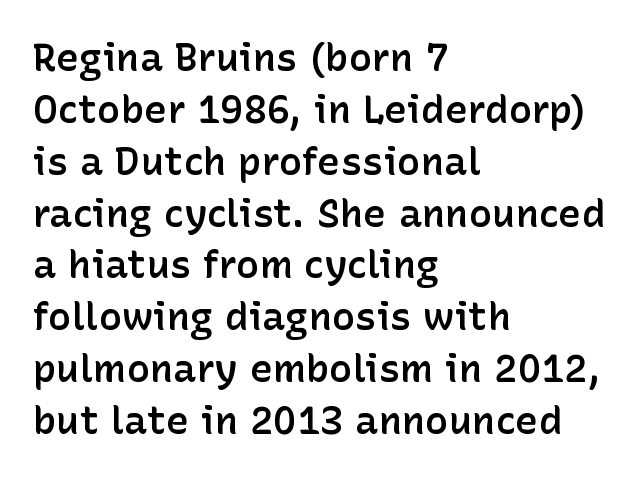
The image shows 39 px semibold sans-serif type, upright; set left-aligned, normal line spacing (1.33x), normal letter spacing, not underlined; low stroke contrast and a medium x-height.
